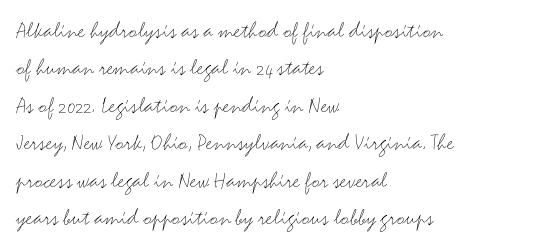
The image shows 24 px text type; set left-aligned, normal line spacing (1.56x), normal letter spacing, not underlined.
